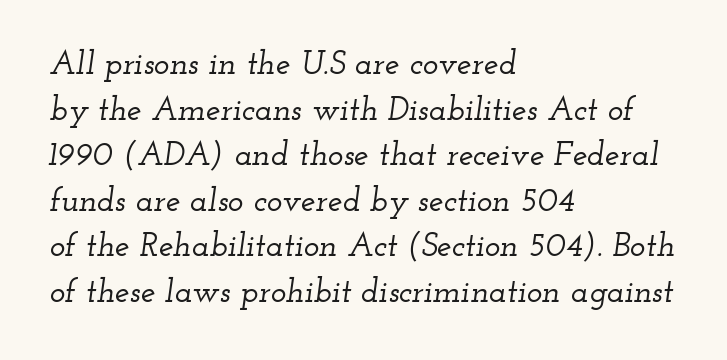
The image shows 33 px wide serif type, italic (leaning right); set left-aligned, normal line spacing (1.38x), normal letter spacing, not underlined; low stroke contrast and a small x-height.
